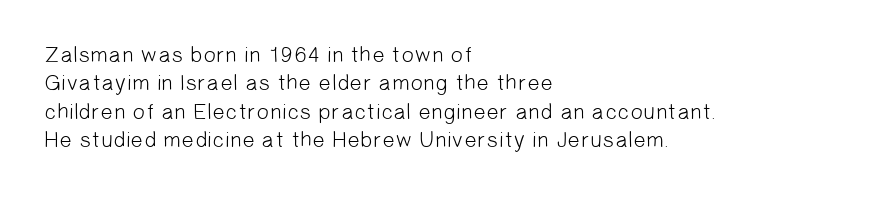
Q: Is the text bold? A: No.
Q: Is the text underlined? A: No.
Q: How is the paragraph aligned? A: Left-aligned.
Q: Is the spacing between letters normal or unusually wide? A: Normal.
Q: Is the spacing between lines tight, normal or loose? A: Normal.
